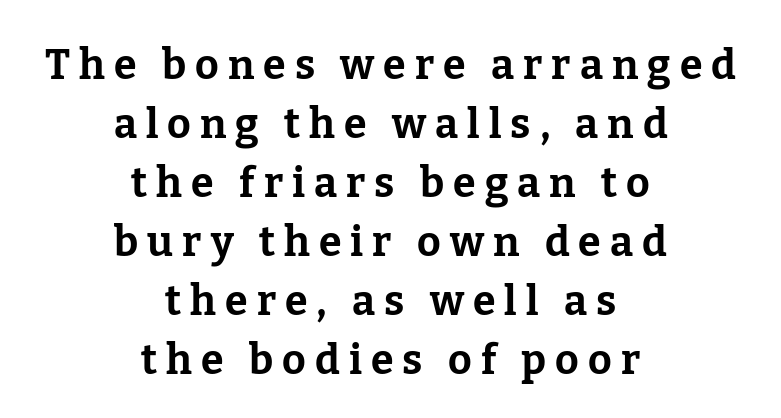
{"serif": "yes", "italic": "no", "bold": "yes", "weight": "bold", "width": "normal", "stroke_contrast": "low", "x_height": "medium", "monospaced": "no", "underline": "no", "align": "center", "line_spacing": "normal", "line_spacing_ratio": 1.44, "letter_spacing": "wide", "letter_spacing_em": 0.22, "glyph_px": 41}
